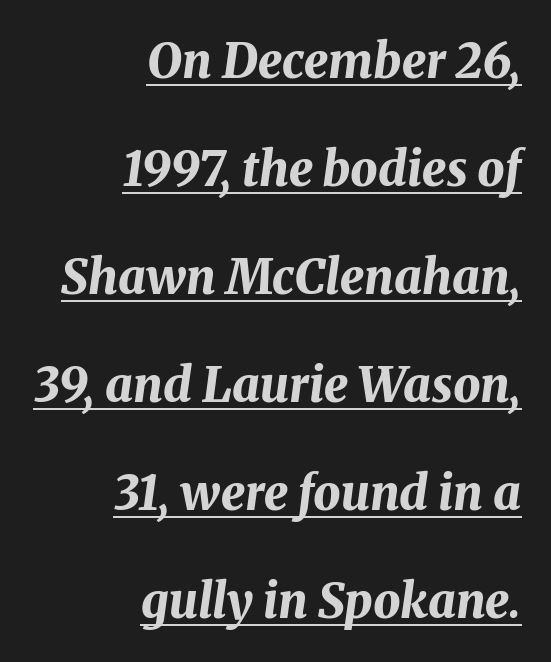
Q: Is the text bold? A: Yes.
Q: Is the text italic (slanted)? A: Yes, it leans right by about 8 degrees.
Q: Is the text underlined? A: Yes.
Q: How is the paragraph aligned? A: Right-aligned.
Q: Is the spacing between letters normal or unusually wide? A: Normal.
Q: Is the spacing between lines tight, normal or loose? A: Loose.
Q: Width (condensed, normal, or wide)? A: Normal.
Q: Stroke contrast? A: Medium.
Q: x-height? A: Medium.
Q: Monospaced? A: No.
